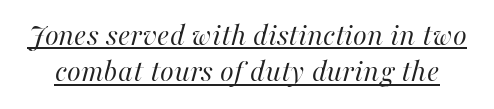
The image shows 32 px regular-weight type, italic (leaning right); set tight line spacing (1.13x), normal letter spacing, underlined; high stroke contrast and a medium x-height.
